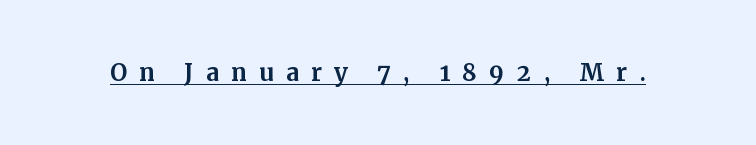
The image shows 32 px serif type, upright; set unusually wide letter spacing (+0.37 em), underlined; medium stroke contrast and a medium x-height.
